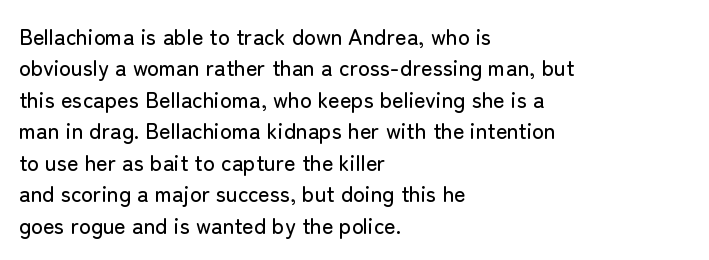
The image shows 22 px text type, upright; set left-aligned, normal line spacing (1.43x), normal letter spacing, not underlined.
